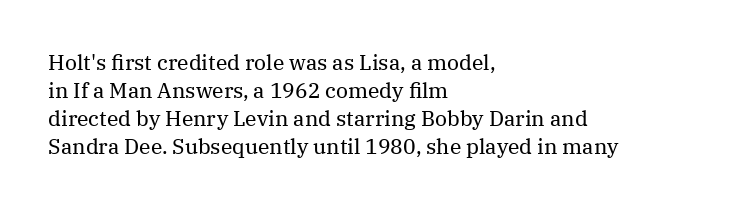
Visually the block forms a straight wall on the left and a jagged coastline on the right. Style check: upright. Bold? No — there's no thickening of the strokes. Notice how descenders clear the ascenders below comfortably — that's standard leading. Each word holds together tightly as a unit, with standard inter-letter gaps.
